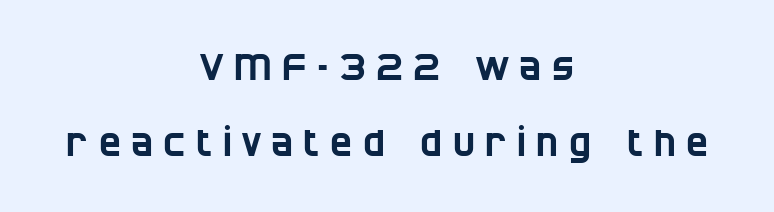
Q: Is the typeface a serif or a sans-serif typeface? A: Sans-serif.
Q: Is the text underlined? A: No.
Q: How is the paragraph aligned? A: Centered.
Q: Is the spacing between letters normal or unusually wide? A: Unusually wide.
Q: Is the spacing between lines tight, normal or loose? A: Loose.
Q: Width (condensed, normal, or wide)? A: Condensed.
Q: Stroke contrast? A: Low.
Q: x-height? A: Large.
Q: Monospaced? A: No.
